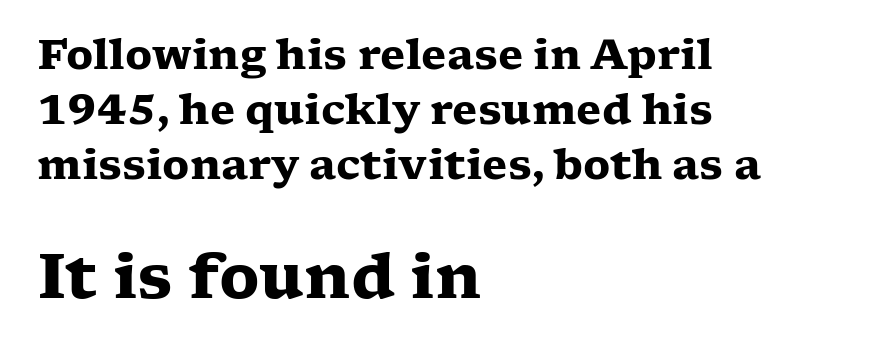
{"serif": "yes", "italic": "no", "bold": "yes", "weight": "heavy", "width": "wide", "stroke_contrast": "low", "x_height": "medium", "monospaced": "no", "underline": "no", "align": "left", "line_spacing": "normal", "line_spacing_ratio": 1.34, "letter_spacing": "normal", "letter_spacing_em": 0.0, "larger_block": "second", "size_ratio": 1.49, "glyph_px": 61}
